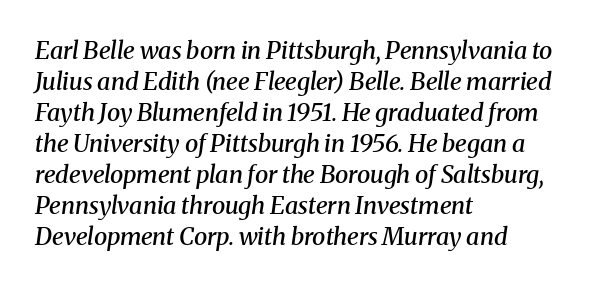
Q: Is the text bold? A: Semi-bold.
Q: Is the text italic (slanted)? A: Yes, it leans right by about 8 degrees.
Q: Is the text underlined? A: No.
Q: How is the paragraph aligned? A: Left-aligned.
Q: Is the spacing between letters normal or unusually wide? A: Normal.
Q: Is the spacing between lines tight, normal or loose? A: Normal.
